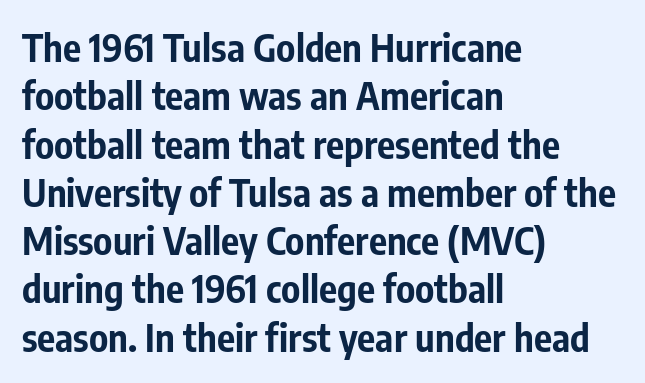
Q: Is the text bold? A: Yes.
Q: Is the text italic (slanted)? A: No, it is upright.
Q: Is the typeface a serif or a sans-serif typeface? A: Sans-serif.
Q: Is the text underlined? A: No.
Q: How is the paragraph aligned? A: Left-aligned.
Q: Is the spacing between letters normal or unusually wide? A: Normal.
Q: Is the spacing between lines tight, normal or loose? A: Normal.
Q: Width (condensed, normal, or wide)? A: Condensed.
Q: Stroke contrast? A: Low.
Q: x-height? A: Medium.
Q: Monospaced? A: No.
